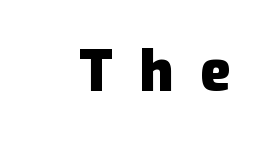
{"serif": "no", "italic": "no", "bold": "yes", "weight": "heavy", "width": "normal", "stroke_contrast": "low", "x_height": "medium", "monospaced": "no", "underline": "no", "letter_spacing": "wide", "letter_spacing_em": 0.46, "glyph_px": 57}
